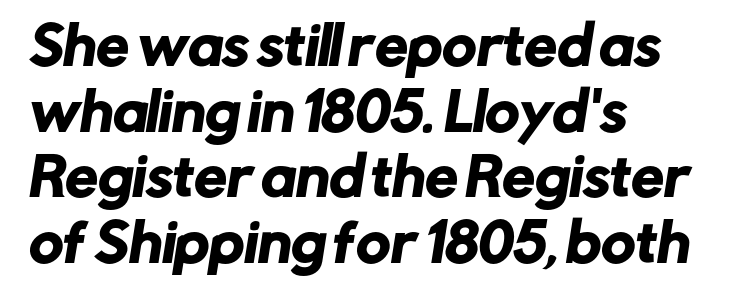
The image shows 52 px sans-serif type; set left-aligned, normal line spacing (1.26x), normal letter spacing, not underlined; low stroke contrast and a medium x-height.
